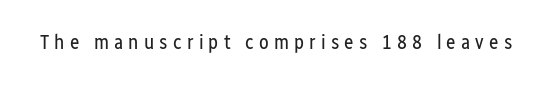
Every character sits straight up, as roman type does. Short note: letters widely spaced. The passage shown is not underscored anywhere. This is not heavy type; no bold has been used.
